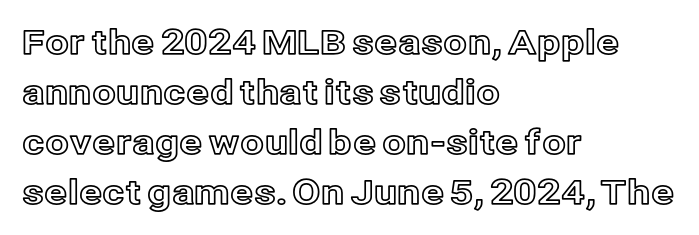
How are the letters spaced? Ordinarily, with no added tracking. Summary of vertical rhythm: regular, with standard interline spacing. The passage shown is typed in a proportional face where columns would drift. A roman cut, with each character standing at attention. Letters rest on an invisible, unmarked baseline. All the whitespace from short lines collects on the right.
